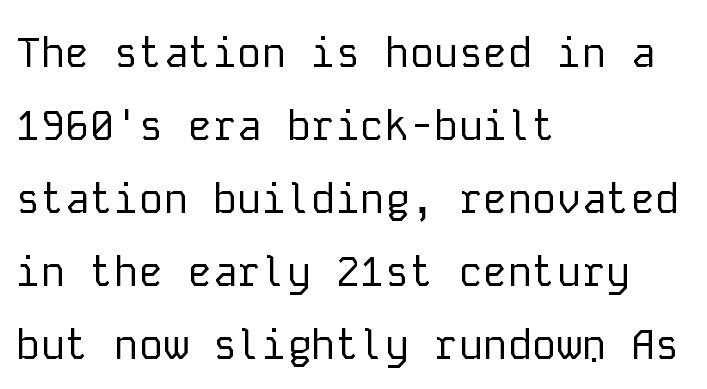
Q: Is the text bold? A: No.
Q: Is the text italic (slanted)? A: No, it is upright.
Q: Is the typeface a serif or a sans-serif typeface? A: Sans-serif.
Q: Is the text underlined? A: No.
Q: How is the paragraph aligned? A: Left-aligned.
Q: Is the spacing between letters normal or unusually wide? A: Normal.
Q: Width (condensed, normal, or wide)? A: Normal.
Q: Stroke contrast? A: Low.
Q: x-height? A: Medium.
Q: Monospaced? A: Yes.
